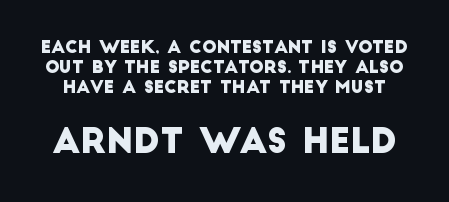
{"serif": "no", "width": "normal", "stroke_contrast": "low", "x_height": "large", "monospaced": "no", "underline": "no", "line_spacing_ratio": 1.17, "letter_spacing": "normal", "letter_spacing_em": 0.0, "larger_block": "second", "size_ratio": 2.0, "glyph_px": 34}
